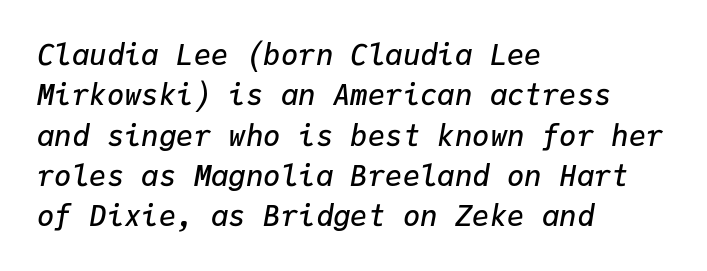
Q: Is the text bold? A: Semi-bold.
Q: Is the text italic (slanted)? A: Yes, it leans right by about 9 degrees.
Q: Is the text underlined? A: No.
Q: How is the paragraph aligned? A: Left-aligned.
Q: Is the spacing between letters normal or unusually wide? A: Normal.
Q: Is the spacing between lines tight, normal or loose? A: Normal.
Q: Width (condensed, normal, or wide)? A: Normal.
Q: Stroke contrast? A: Low.
Q: x-height? A: Medium.
Q: Monospaced? A: Yes.
